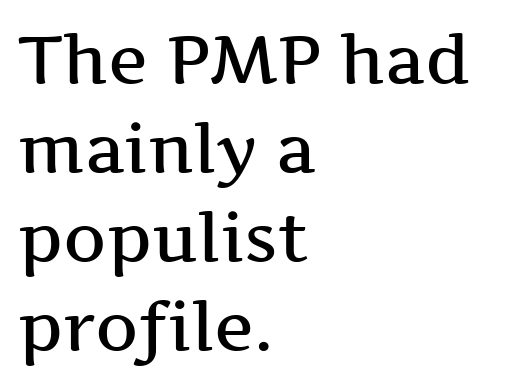
{"serif": "yes", "italic": "no", "bold": "semi", "weight": "semibold", "width": "wide", "stroke_contrast": "medium", "x_height": "medium", "monospaced": "no", "underline": "no", "align": "left", "line_spacing": "normal", "line_spacing_ratio": 1.33, "letter_spacing": "normal", "letter_spacing_em": 0.0, "glyph_px": 67}
